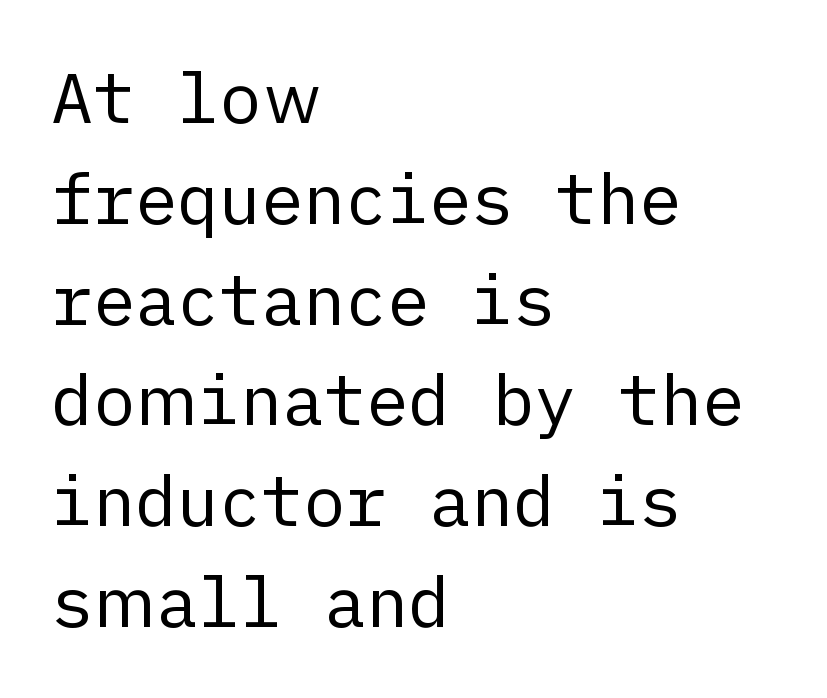
The typeface has the unassuming heft of standard copy or less. The space between consecutive lines is moderate. The string is rendered with underlining switched off. Regarding serifs, this sample does without them. Default kerning and tracking; the words read as compact shapes. The paragraph has a hard left edge and a soft right edge.
